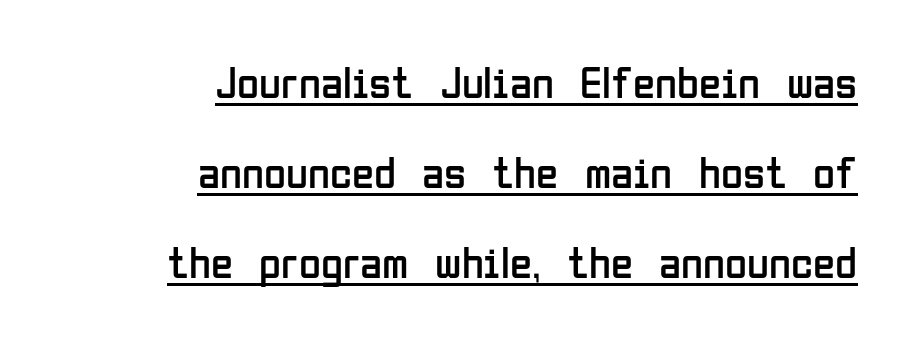
The image shows 45 px regular-weight, condensed sans-serif type, upright; set right-aligned, loose line spacing (2.0x), normal letter spacing, underlined; low stroke contrast and a medium x-height.
